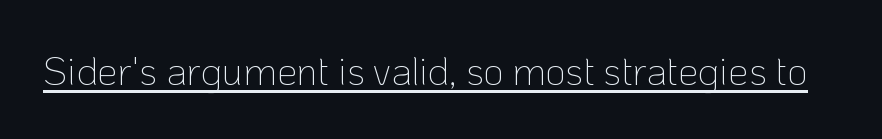
Q: Is the text bold? A: No.
Q: Is the text italic (slanted)? A: No, it is upright.
Q: Is the typeface a serif or a sans-serif typeface? A: Sans-serif.
Q: Is the text underlined? A: Yes.
Q: Is the spacing between letters normal or unusually wide? A: Normal.
Q: Width (condensed, normal, or wide)? A: Normal.
Q: Stroke contrast? A: Low.
Q: x-height? A: Medium.
Q: Monospaced? A: No.
